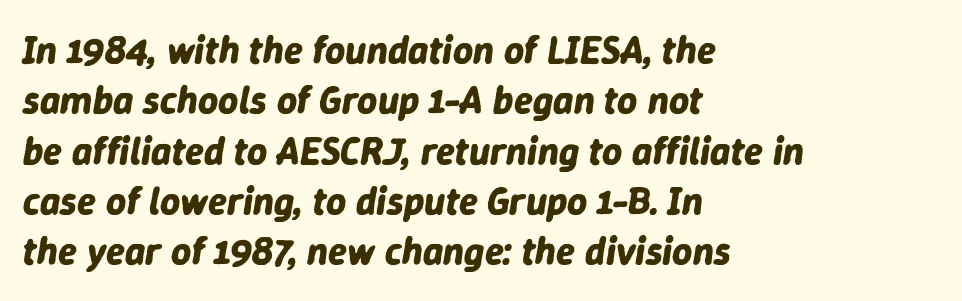
Q: Is the text bold? A: Yes.
Q: Is the text italic (slanted)? A: Yes, it leans right by about 9 degrees.
Q: Is the text underlined? A: No.
Q: How is the paragraph aligned? A: Left-aligned.
Q: Is the spacing between letters normal or unusually wide? A: Normal.
Q: Is the spacing between lines tight, normal or loose? A: Normal.
Q: Width (condensed, normal, or wide)? A: Normal.
Q: Stroke contrast? A: Low.
Q: x-height? A: Medium.
Q: Monospaced? A: No.
